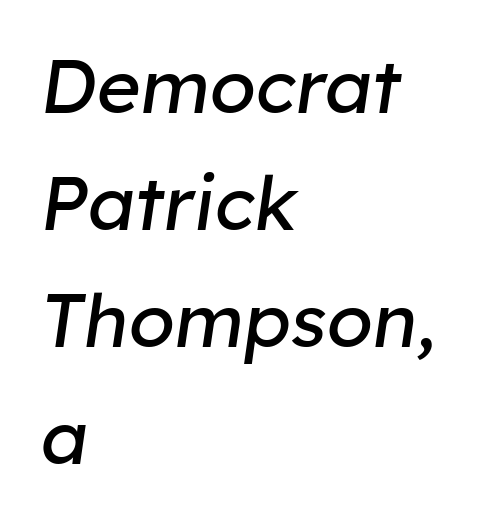
This rendering leaves character spacing at its baseline value. Varying glyph widths throughout — classic text-font behaviour. The designer left line spacing at the default. Glance below the letters and you will spot only blank space. These lines are set flush left with a ragged right edge. There's an unmistakable incline to the writing here.
